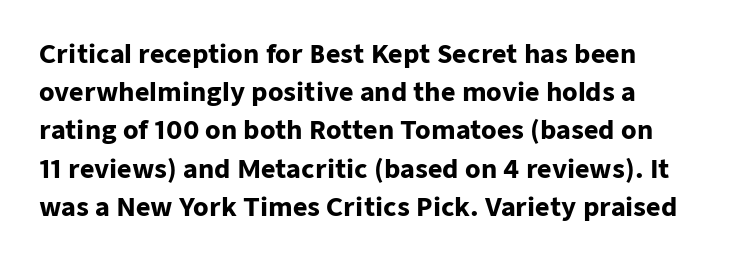
Check the space under the baseline: it is left empty. Students, note that the glyphs here touch the page at normal intervals. This sample uses an upright cut, with every glyph sitting square on the baseline. Baseline-to-baseline distance is the conventional proportion of letter height. What weight is shown? A full bold with thick strokes.
